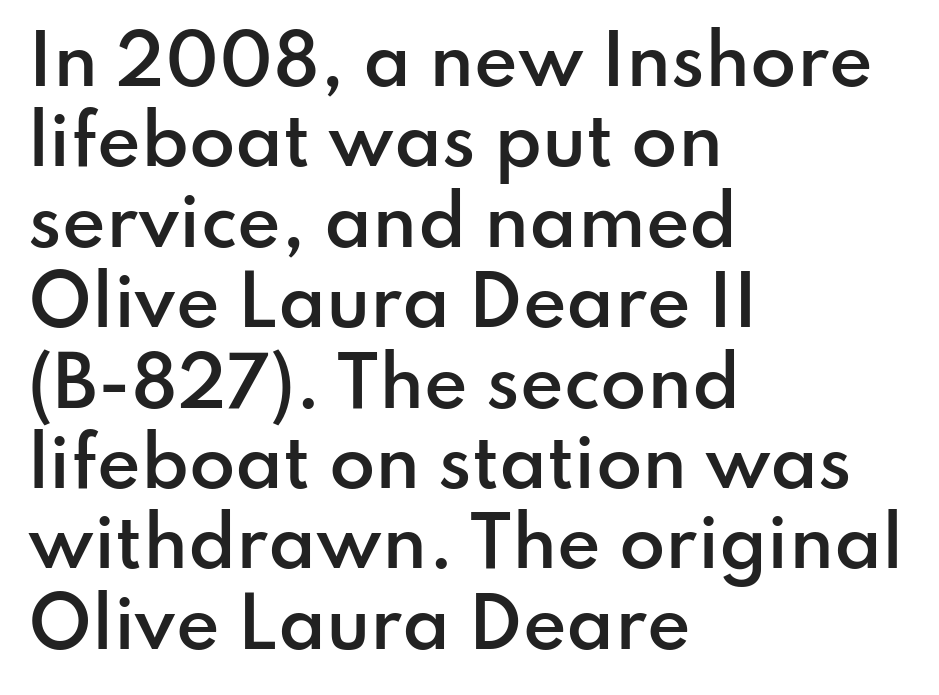
Type style note: lacks serifs. These lines are set flush left with a ragged right edge. The characters look somewhat weighty, a semibold short of true bold. The face used here is proportionally spaced, like ordinary book or web type.
